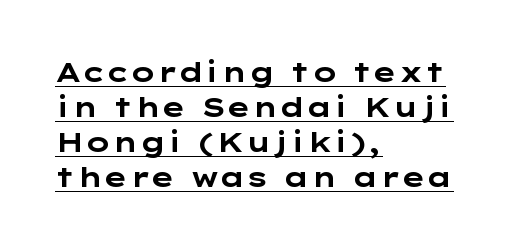
{"italic": "no", "bold": "yes", "underline": "yes", "align": "left", "line_spacing": "normal", "line_spacing_ratio": 1.3, "letter_spacing": "normal", "letter_spacing_em": 0.0, "glyph_px": 27}
